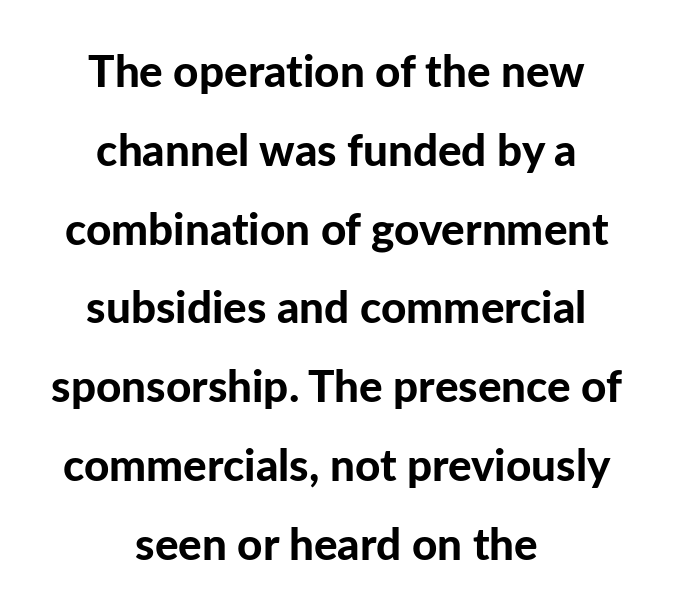
The image shows 44 px bold sans-serif type, upright; set centered, line spacing 1.79x, normal letter spacing, not underlined; low stroke contrast and a medium x-height.
